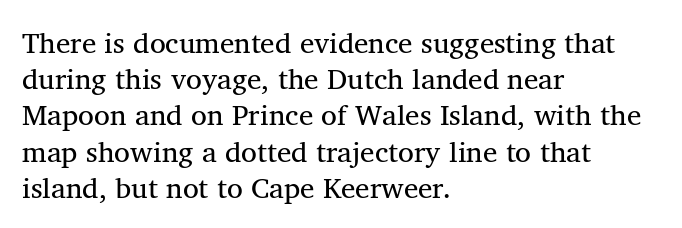
Vertical stems look standard width or narrower in stroke. Style check: upright. Baseline-to-baseline distance is the conventional proportion of letter height. Nothing unusual about the tracking: characters are spaced as the font intends.
